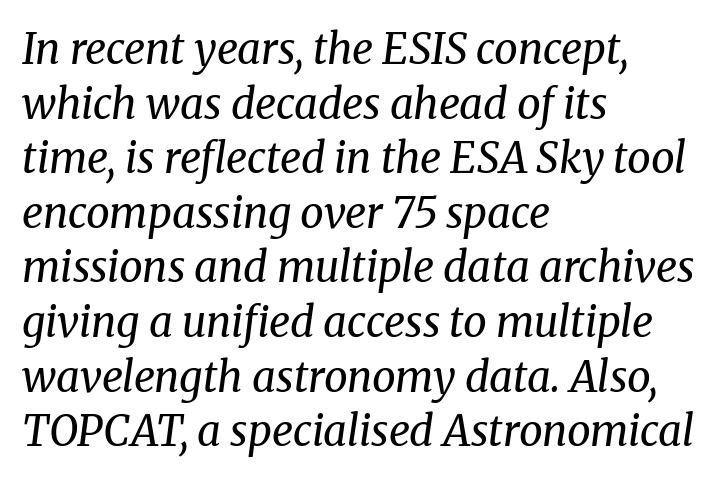
Stems here are at most as thick as an everyday book face. Quick note: underline off. Think of a printed novel: that variable character pitch is what you see here. Serif or sans? Serif — the stroke terminals have little feet. Honestly, the letter spacing is just normal — you wouldn't notice it. In terms of posture, this sample is oblique.
